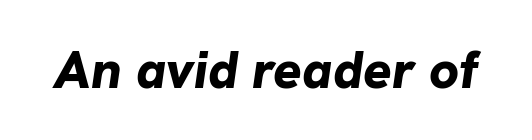
Q: Is the text bold? A: Yes.
Q: Is the text italic (slanted)? A: Yes, it leans right by about 8 degrees.
Q: Is the text underlined? A: No.
Q: Is the spacing between letters normal or unusually wide? A: Normal.
Q: Width (condensed, normal, or wide)? A: Normal.
Q: Stroke contrast? A: Low.
Q: x-height? A: Medium.
Q: Monospaced? A: No.
